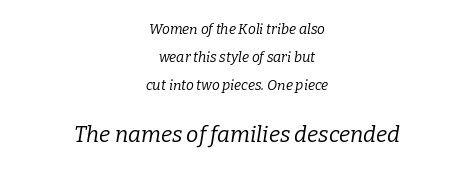
{"italic": "yes", "lean": "right", "slant_degrees": 9, "bold": "no", "underline": "no", "align": "center", "line_spacing": "loose", "line_spacing_ratio": 1.99, "letter_spacing": "normal", "letter_spacing_em": 0.0, "larger_block": "second", "size_ratio": 1.57, "glyph_px": 22}
